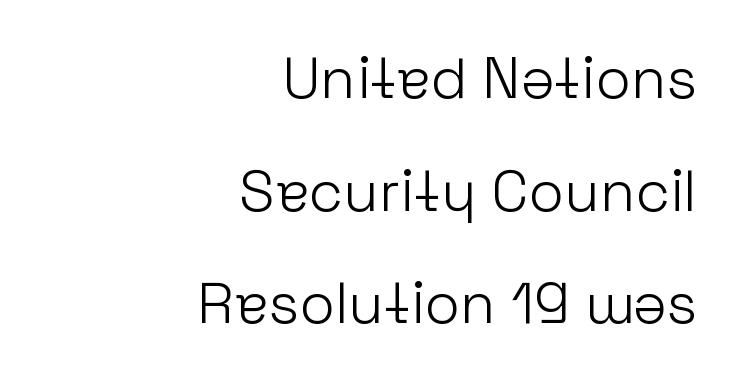
The image shows 58 px light sans-serif type, upright; set right-aligned, loose line spacing (1.94x), normal letter spacing, not underlined; low stroke contrast and a medium x-height.
